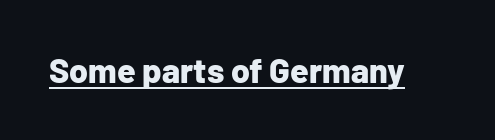
The image shows 34 px bold sans-serif type, upright; set normal letter spacing, underlined; low stroke contrast and a medium x-height.
